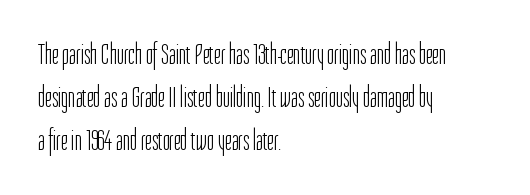
Looks like regular typesetting: each glyph gets only the width it needs. Ordinary non-slanted type is in use. What stands out about the letter spacing? Nothing — it is the standard amount. On a weight scale, this lands at 450 or below. Nobody drew a line under any word here. This block has exactly the height ordinary leading produces.
